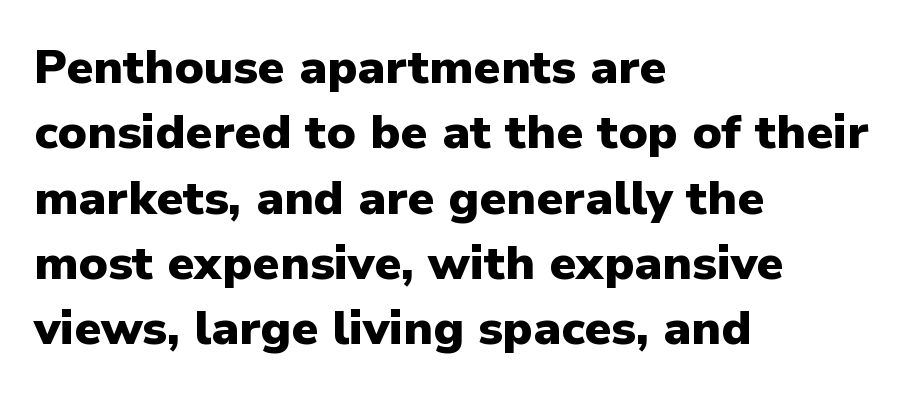
Q: Is the text bold? A: Yes.
Q: Is the text italic (slanted)? A: No, it is upright.
Q: Is the typeface a serif or a sans-serif typeface? A: Sans-serif.
Q: Is the text underlined? A: No.
Q: How is the paragraph aligned? A: Left-aligned.
Q: Is the spacing between letters normal or unusually wide? A: Normal.
Q: Is the spacing between lines tight, normal or loose? A: Normal.
Q: Width (condensed, normal, or wide)? A: Normal.
Q: Stroke contrast? A: Low.
Q: x-height? A: Medium.
Q: Monospaced? A: No.
